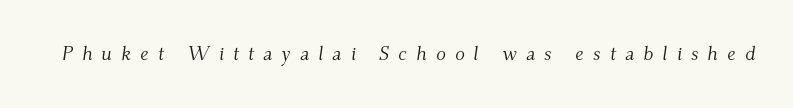
{"italic": "yes", "lean": "right", "slant_degrees": 9, "bold": "no", "underline": "no", "letter_spacing": "wide", "letter_spacing_em": 0.46, "glyph_px": 20}
